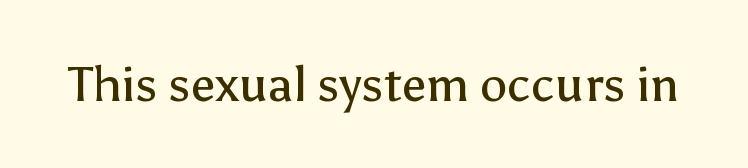
Q: Is the text bold? A: No.
Q: Is the text italic (slanted)? A: No, it is upright.
Q: Is the typeface a serif or a sans-serif typeface? A: Sans-serif.
Q: Is the text underlined? A: No.
Q: Is the spacing between letters normal or unusually wide? A: Normal.
Q: Width (condensed, normal, or wide)? A: Normal.
Q: Stroke contrast? A: Low.
Q: x-height? A: Medium.
Q: Monospaced? A: No.
